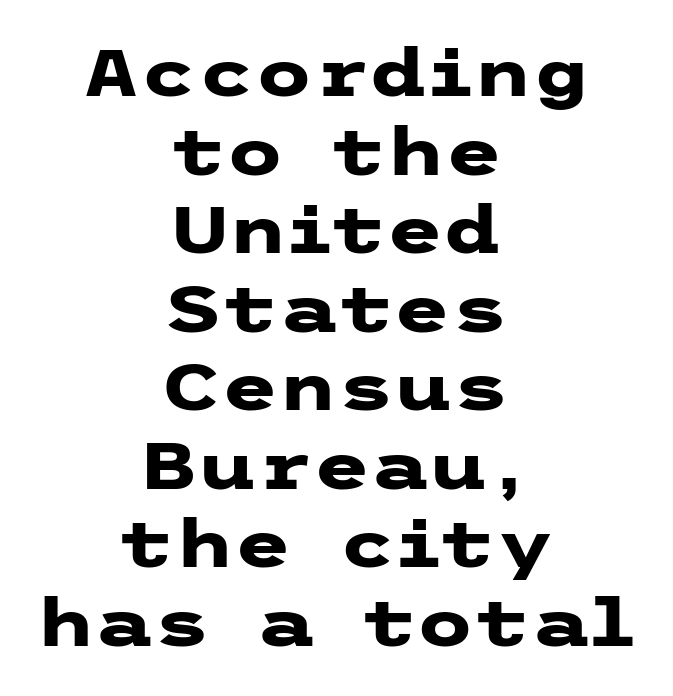
{"serif": "no", "italic": "no", "bold": "yes", "weight": "heavy", "width": "wide", "stroke_contrast": "low", "x_height": "medium", "underline": "no", "align": "center", "line_spacing_ratio": 1.19, "letter_spacing": "normal", "letter_spacing_em": 0.0, "glyph_px": 66}
